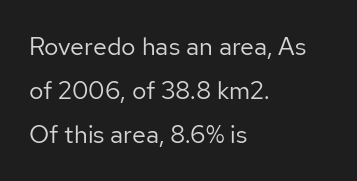
The image shows 25 px text type, upright; set left-aligned, line spacing 1.77x, normal letter spacing, not underlined.
